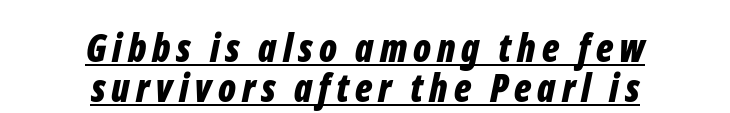
Q: Is the text bold? A: Yes.
Q: Is the text italic (slanted)? A: Yes, it leans right by about 12 degrees.
Q: Is the text underlined? A: Yes.
Q: How is the paragraph aligned? A: Centered.
Q: Is the spacing between lines tight, normal or loose? A: Tight.
Q: Width (condensed, normal, or wide)? A: Condensed.
Q: Stroke contrast? A: Low.
Q: x-height? A: Medium.
Q: Monospaced? A: No.
